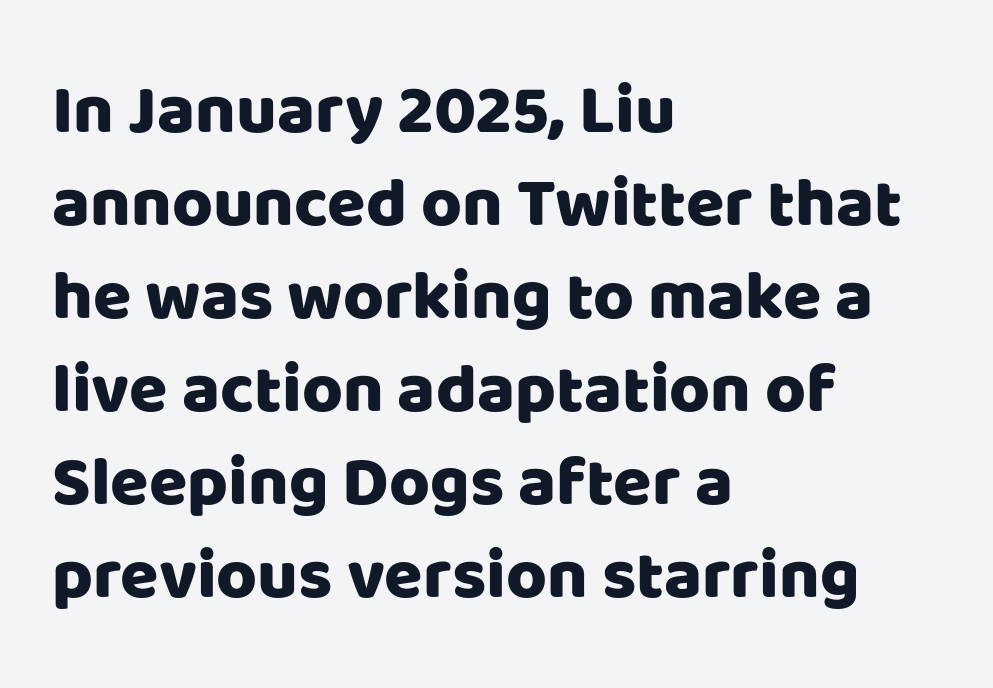
The image shows 70 px sans-serif type, upright; set left-aligned, normal line spacing (1.33x), normal letter spacing, not underlined; low stroke contrast and a large x-height.
